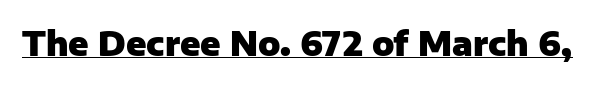
The image shows 33 px heavy sans-serif type, upright; set normal letter spacing, underlined; low stroke contrast and a medium x-height.
